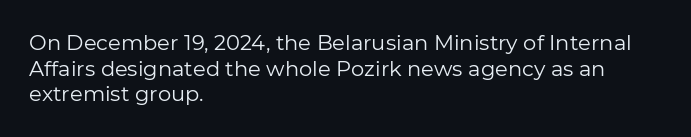
Does extra space separate the letters? No, they use regular spacing. The passage is arranged the way most books set body copy — flush left. The area under the type is left untouched. The face looks like a standard text weight, possibly lighter. Notice how the stems are strictly vertical — no italics here.
